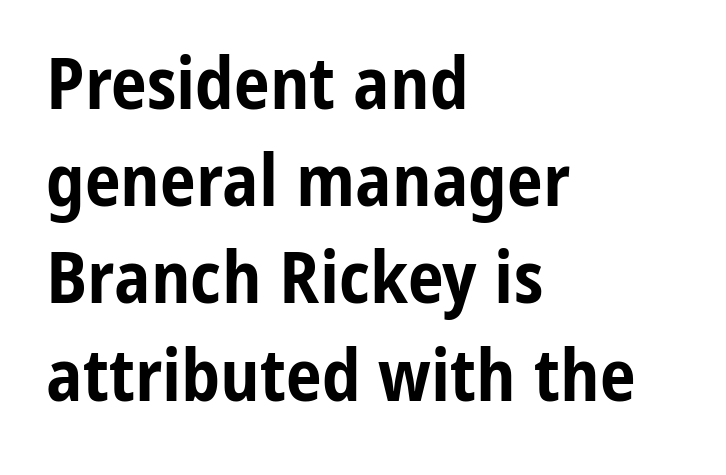
The horizontal fit of the characters is conventional and even. Plenty of ink on the page — the face is bold. The letters advance in unequal steps, a hallmark of proportional type. You can tell it's not italic because the verticals are truly vertical. Grotesque or geometric, the face here clearly has no serifs.
